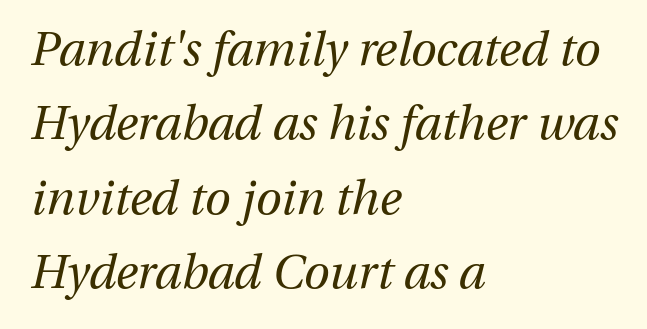
Q: Is the text bold? A: No.
Q: Is the text italic (slanted)? A: Yes, it leans right by about 13 degrees.
Q: Is the text underlined? A: No.
Q: How is the paragraph aligned? A: Left-aligned.
Q: Is the spacing between letters normal or unusually wide? A: Normal.
Q: Is the spacing between lines tight, normal or loose? A: Normal.
Q: Width (condensed, normal, or wide)? A: Normal.
Q: Stroke contrast? A: Medium.
Q: x-height? A: Medium.
Q: Monospaced? A: No.
